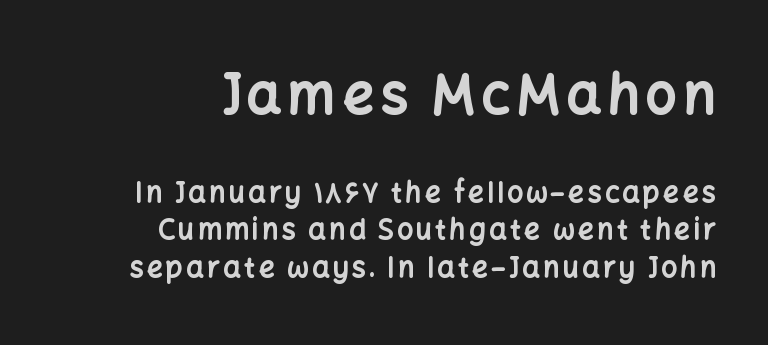
Q: Is the text bold? A: Yes.
Q: Is the text italic (slanted)? A: No, it is upright.
Q: Is the typeface a serif or a sans-serif typeface? A: Sans-serif.
Q: Is the text underlined? A: No.
Q: How is the paragraph aligned? A: Right-aligned.
Q: Is the spacing between lines tight, normal or loose? A: Normal.
Q: Which block of text is set in a larger size, the first (top) or the second (bottom)? A: The first (top) one.
Q: Width (condensed, normal, or wide)? A: Normal.
Q: Stroke contrast? A: Low.
Q: x-height? A: Medium.
Q: Monospaced? A: No.
